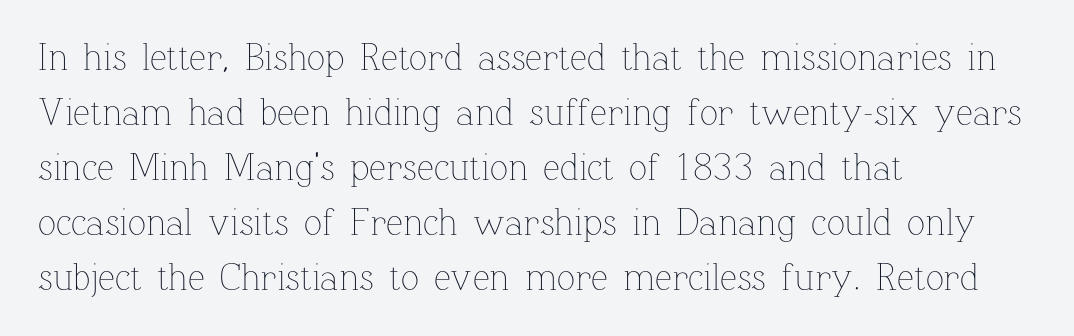
{"italic": "no", "bold": "no", "weight": "thin", "width": "normal", "stroke_contrast": "low", "x_height": "medium", "monospaced": "no", "underline": "no", "align": "left", "line_spacing": "normal", "line_spacing_ratio": 1.45, "letter_spacing": "normal", "letter_spacing_em": 0.0, "glyph_px": 38}
